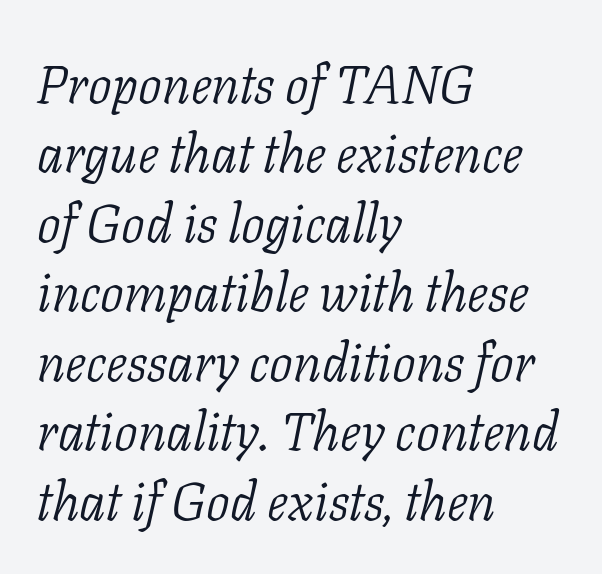
The image shows 53 px light serif type, italic (leaning right); set left-aligned, normal line spacing (1.31x), normal letter spacing, not underlined; low stroke contrast and a medium x-height.
